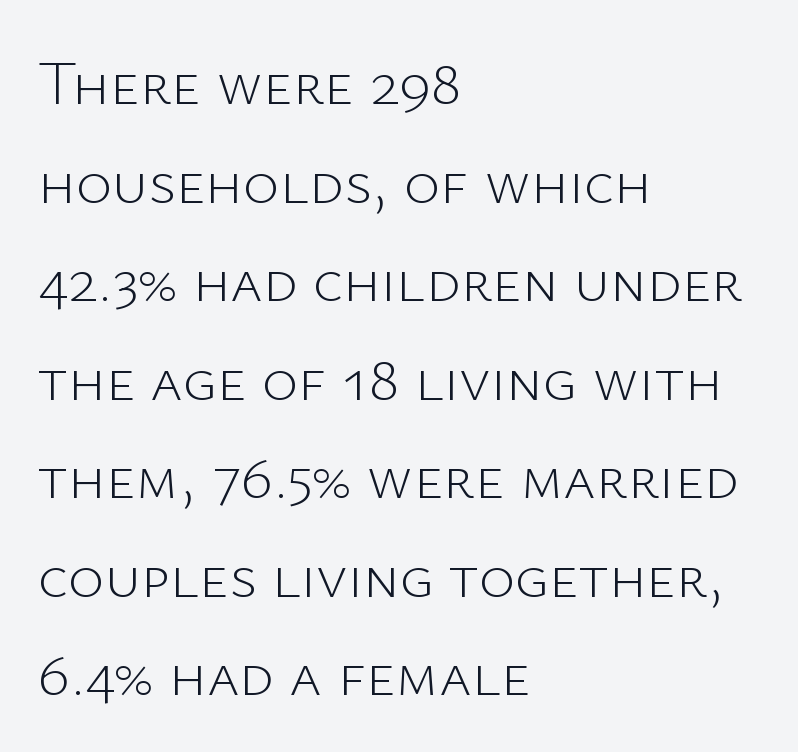
The image shows 62 px light sans-serif type, upright; set left-aligned, normal line spacing (1.59x), normal letter spacing, not underlined; low stroke contrast and a medium x-height.
